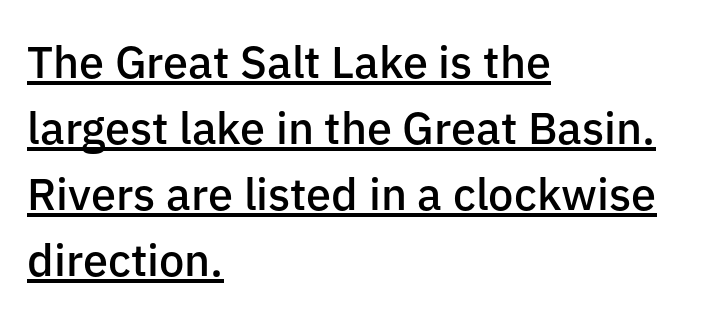
Q: Is the text bold? A: Semi-bold.
Q: Is the text italic (slanted)? A: No, it is upright.
Q: Is the typeface a serif or a sans-serif typeface? A: Sans-serif.
Q: Is the text underlined? A: Yes.
Q: How is the paragraph aligned? A: Left-aligned.
Q: Is the spacing between letters normal or unusually wide? A: Normal.
Q: Is the spacing between lines tight, normal or loose? A: Normal.
Q: Width (condensed, normal, or wide)? A: Normal.
Q: Stroke contrast? A: Low.
Q: x-height? A: Medium.
Q: Monospaced? A: No.
